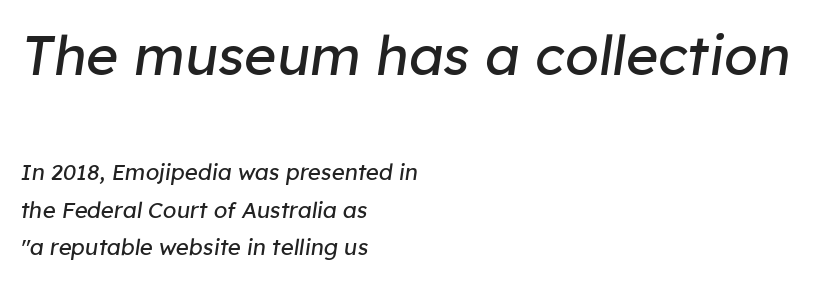
The image shows 55 px regular-weight type, italic (leaning right); set left-aligned, line spacing 1.71x, normal letter spacing, not underlined; the first (top) block is 2.5x larger; low stroke contrast and a medium x-height.
